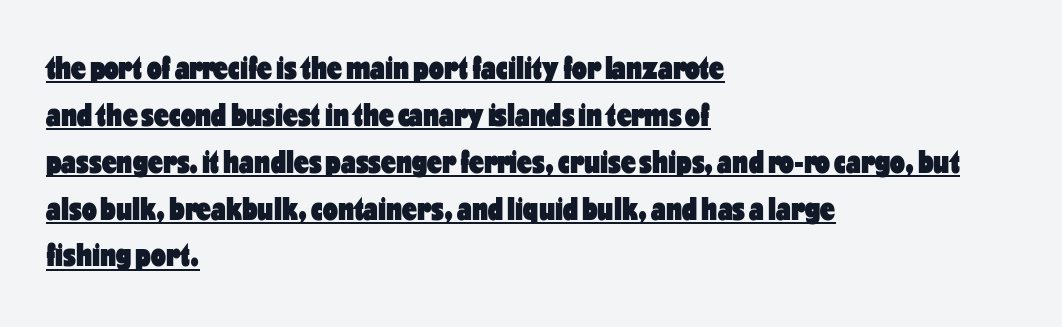
Q: Is the text bold? A: Yes.
Q: Is the text italic (slanted)? A: No, it is upright.
Q: Is the typeface a serif or a sans-serif typeface? A: Sans-serif.
Q: Is the text underlined? A: Yes.
Q: How is the paragraph aligned? A: Left-aligned.
Q: Is the spacing between letters normal or unusually wide? A: Normal.
Q: Is the spacing between lines tight, normal or loose? A: Normal.
Q: Width (condensed, normal, or wide)? A: Condensed.
Q: Stroke contrast? A: Low.
Q: x-height? A: Medium.
Q: Monospaced? A: No.
